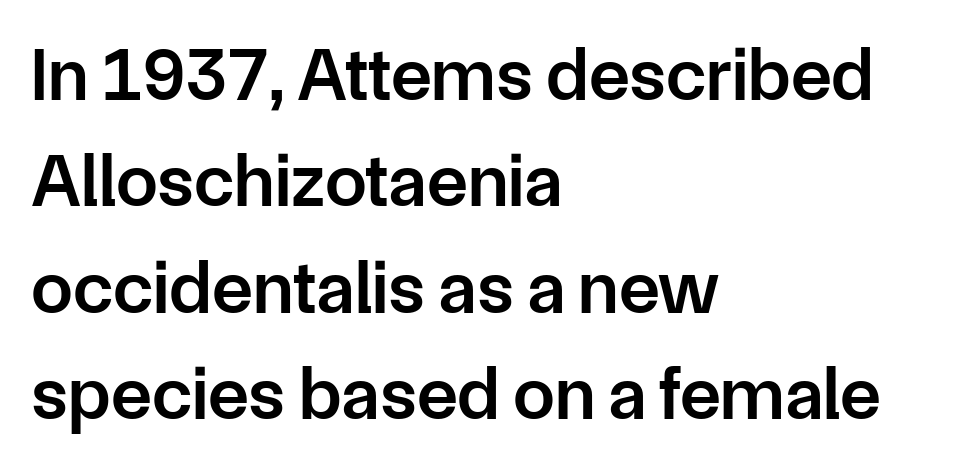
{"serif": "no", "italic": "no", "bold": "semi", "weight": "semibold", "width": "normal", "stroke_contrast": "low", "x_height": "medium", "monospaced": "no", "underline": "no", "align": "left", "line_spacing": "normal", "line_spacing_ratio": 1.42, "letter_spacing": "normal", "letter_spacing_em": 0.0, "glyph_px": 75}
